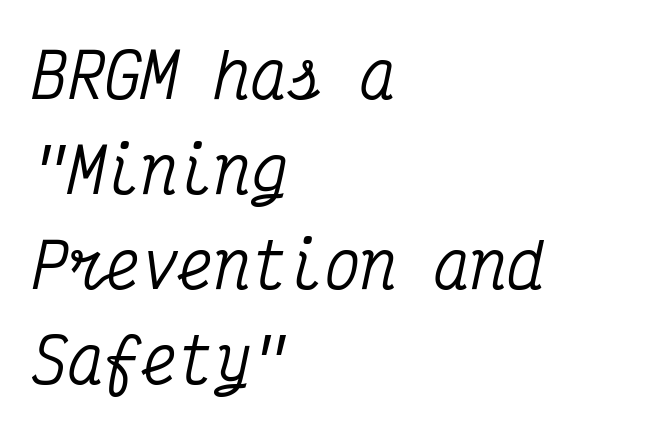
The image shows 61 px condensed serif type, italic (leaning right), monospaced; set left-aligned, normal line spacing (1.56x), normal letter spacing, not underlined; medium stroke contrast and a medium x-height.
